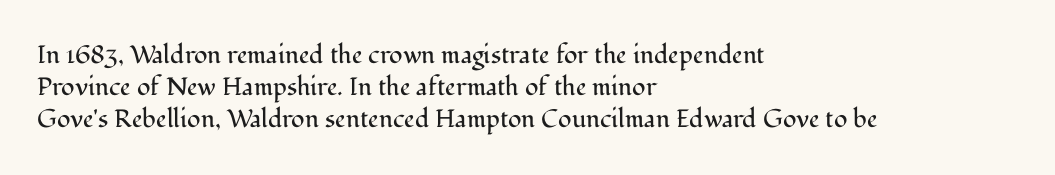
The image shows 25 px text type, upright; set left-aligned, normal line spacing (1.29x), normal letter spacing, not underlined.
